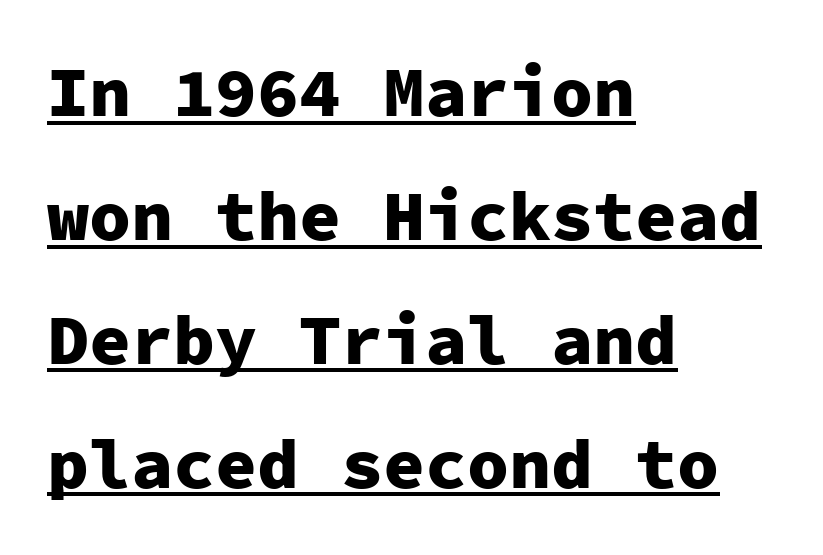
{"serif": "no", "italic": "no", "bold": "yes", "weight": "heavy", "width": "normal", "stroke_contrast": "low", "x_height": "medium", "monospaced": "yes", "underline": "yes", "align": "left", "line_spacing_ratio": 1.77, "letter_spacing": "normal", "letter_spacing_em": 0.0, "glyph_px": 70}
